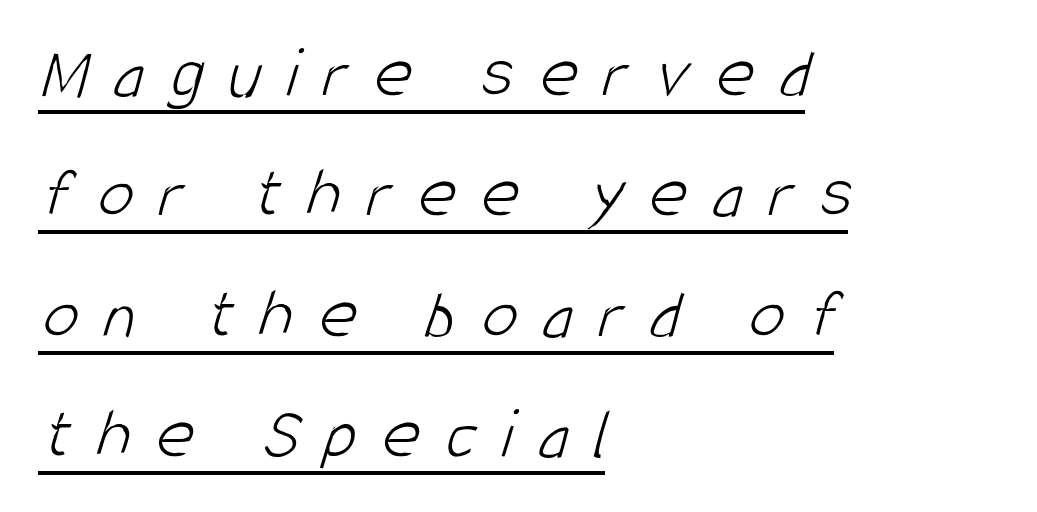
{"serif": "no", "bold": "no", "weight": "light", "width": "condensed", "stroke_contrast": "low", "x_height": "large", "monospaced": "no", "underline": "yes", "align": "left", "line_spacing": "normal", "line_spacing_ratio": 1.65, "letter_spacing": "wide", "letter_spacing_em": 0.35, "glyph_px": 73}
